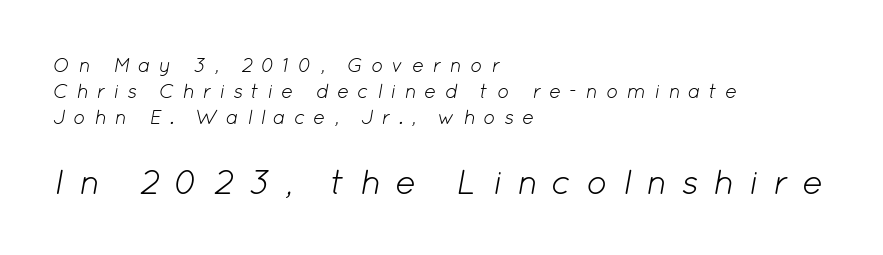
Q: Is the text bold? A: No.
Q: Is the text italic (slanted)? A: Yes, it leans right by about 12 degrees.
Q: Is the text underlined? A: No.
Q: How is the paragraph aligned? A: Left-aligned.
Q: Is the spacing between letters normal or unusually wide? A: Unusually wide.
Q: Is the spacing between lines tight, normal or loose? A: Normal.
Q: Which block of text is set in a larger size, the first (top) or the second (bottom)? A: The second (bottom) one.
Q: Width (condensed, normal, or wide)? A: Normal.
Q: Stroke contrast? A: Low.
Q: x-height? A: Medium.
Q: Monospaced? A: No.
